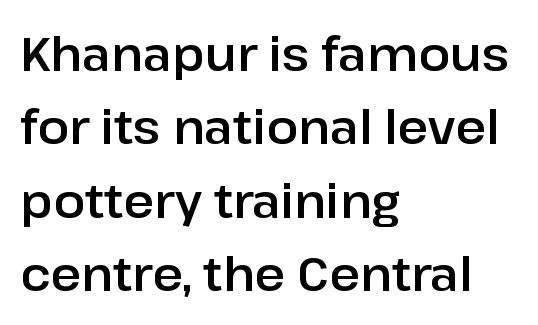
The image shows 47 px sans-serif type, upright; set left-aligned, normal line spacing (1.56x), normal letter spacing, not underlined; low stroke contrast and a medium x-height.
